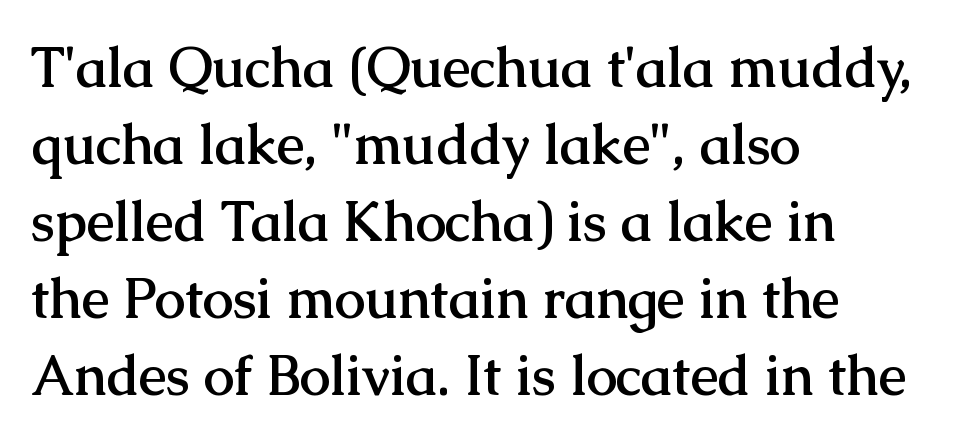
Q: Is the text bold? A: Yes.
Q: Is the text italic (slanted)? A: No, it is upright.
Q: Is the typeface a serif or a sans-serif typeface? A: Serif.
Q: Is the text underlined? A: No.
Q: How is the paragraph aligned? A: Left-aligned.
Q: Is the spacing between letters normal or unusually wide? A: Normal.
Q: Is the spacing between lines tight, normal or loose? A: Normal.
Q: Width (condensed, normal, or wide)? A: Normal.
Q: Stroke contrast? A: Medium.
Q: x-height? A: Medium.
Q: Monospaced? A: No.
